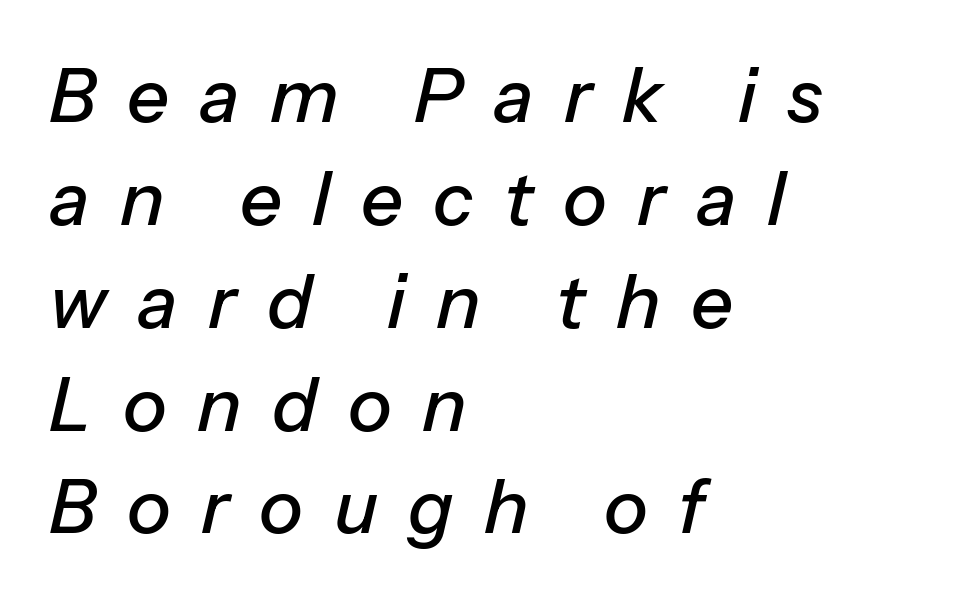
{"italic": "yes", "lean": "right", "slant_degrees": 13, "width": "normal", "stroke_contrast": "low", "x_height": "medium", "monospaced": "no", "underline": "no", "align": "left", "line_spacing": "normal", "line_spacing_ratio": 1.39, "letter_spacing": "wide", "letter_spacing_em": 0.41, "glyph_px": 74}
